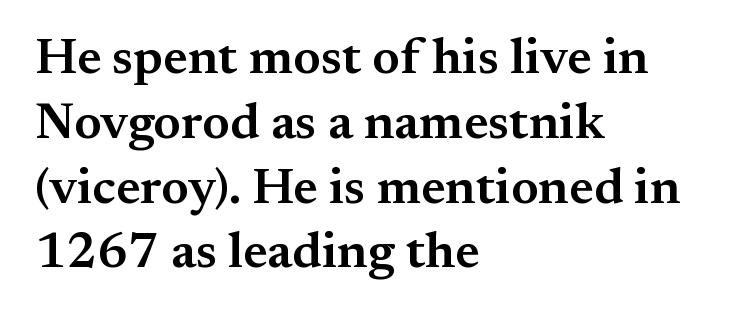
{"serif": "yes", "italic": "no", "bold": "semi", "weight": "semibold", "width": "normal", "stroke_contrast": "medium", "x_height": "small", "monospaced": "no", "underline": "no", "align": "left", "line_spacing": "normal", "line_spacing_ratio": 1.27, "letter_spacing": "normal", "letter_spacing_em": 0.0, "glyph_px": 51}
